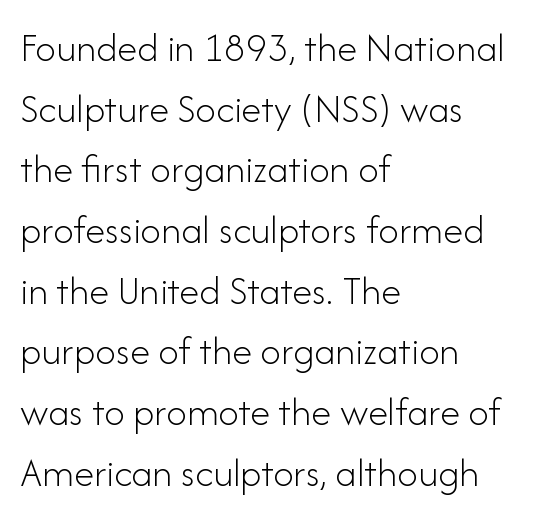
Q: Is the text bold? A: No.
Q: Is the text italic (slanted)? A: No, it is upright.
Q: Is the typeface a serif or a sans-serif typeface? A: Sans-serif.
Q: Is the text underlined? A: No.
Q: How is the paragraph aligned? A: Left-aligned.
Q: Is the spacing between letters normal or unusually wide? A: Normal.
Q: Is the spacing between lines tight, normal or loose? A: Normal.
Q: Width (condensed, normal, or wide)? A: Normal.
Q: Stroke contrast? A: Low.
Q: x-height? A: Small.
Q: Monospaced? A: No.
